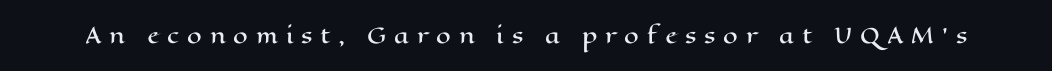
The image shows 21 px text type, upright; set unusually wide letter spacing (+0.37 em), not underlined.
